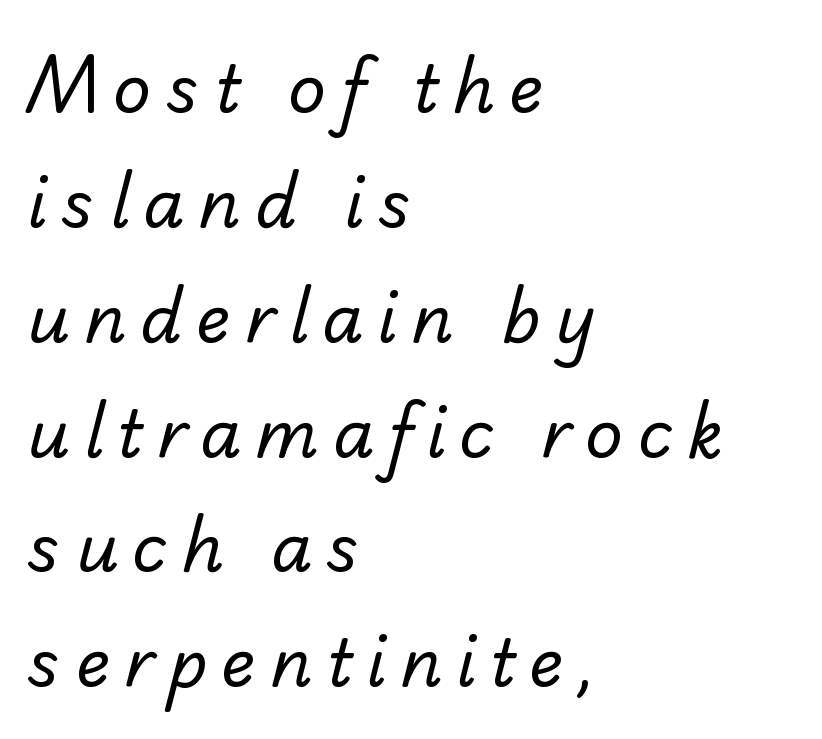
In terms of letterspacing, this is a distinctly airy, spread setting. Counters stay open thanks to moderate or lighter strokes. If you drew a ruler down the left edge, every line would touch it. Type without underlining. These lines are rendered in a variable-pitch font.
